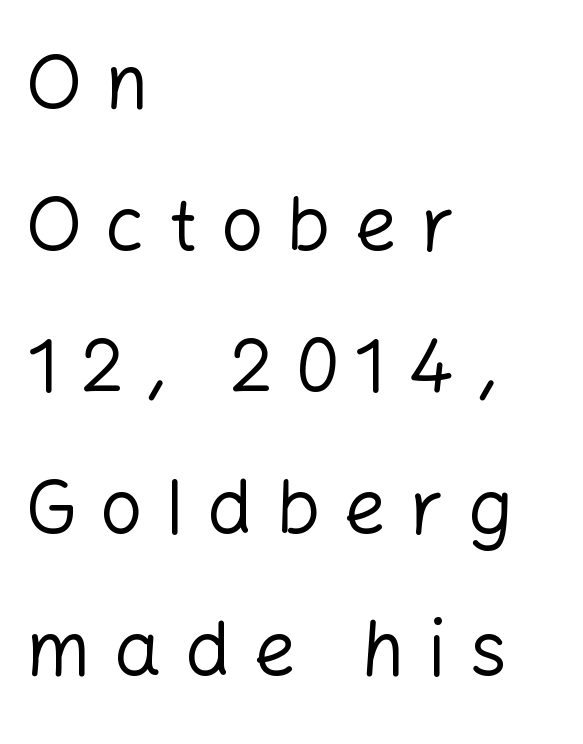
Q: Is the text bold? A: No.
Q: Is the text italic (slanted)? A: No, it is upright.
Q: Is the typeface a serif or a sans-serif typeface? A: Sans-serif.
Q: Is the text underlined? A: No.
Q: How is the paragraph aligned? A: Left-aligned.
Q: Is the spacing between letters normal or unusually wide? A: Unusually wide.
Q: Width (condensed, normal, or wide)? A: Normal.
Q: Stroke contrast? A: Low.
Q: x-height? A: Medium.
Q: Monospaced? A: No.
